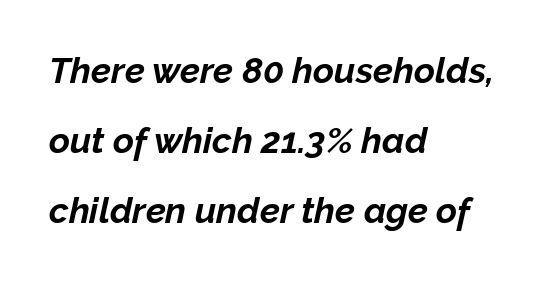
Strong, thick strokes mark this as bold type. The rendering keeps characters at their native spacing. Every row of glyphs begins at an identical x-position on the left. Would a proofreader flag this as italicized? Yes. Successive baselines arrive slowly, with a big drop between each. These lines are rendered in a variable-pitch font.
